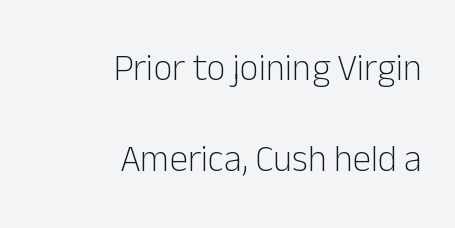
The space directly below the letters is spotless. These lines are rendered in a variable-pitch font. Students, observe: this is what heavily led, spacious text looks like. The setting favours the right margin, as signatures and pull-quotes sometimes do.
